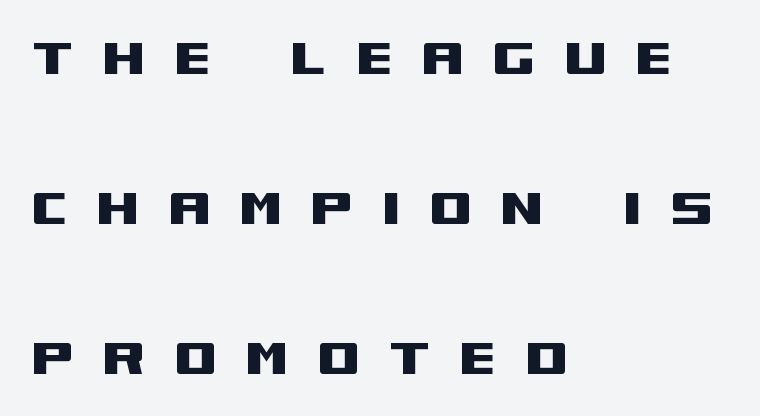
Q: Is the text italic (slanted)? A: No, it is upright.
Q: Is the typeface a serif or a sans-serif typeface? A: Sans-serif.
Q: Is the text underlined? A: No.
Q: How is the paragraph aligned? A: Left-aligned.
Q: Is the spacing between letters normal or unusually wide? A: Unusually wide.
Q: Is the spacing between lines tight, normal or loose? A: Loose.
Q: Width (condensed, normal, or wide)? A: Wide.
Q: Stroke contrast? A: Medium.
Q: x-height? A: Large.
Q: Monospaced? A: No.
